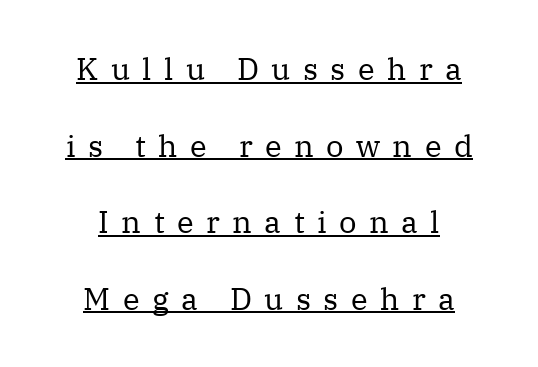
The image shows 31 px regular-weight serif type, upright; set centered, loose line spacing (2.47x), unusually wide letter spacing (+0.4 em), underlined; medium stroke contrast and a medium x-height.
